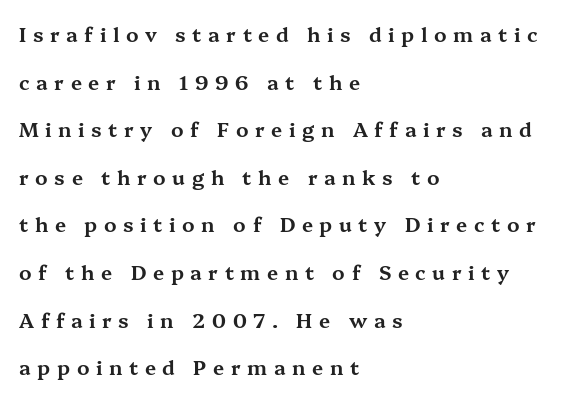
Q: Is the text italic (slanted)? A: No, it is upright.
Q: Is the text underlined? A: No.
Q: How is the paragraph aligned? A: Left-aligned.
Q: Is the spacing between letters normal or unusually wide? A: Unusually wide.
Q: Is the spacing between lines tight, normal or loose? A: Loose.
